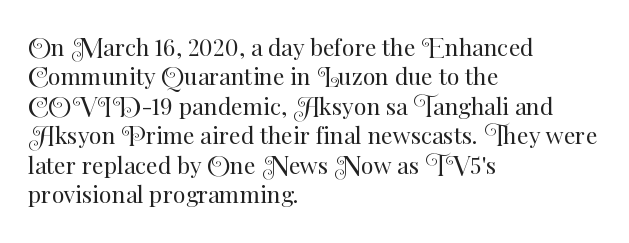
{"italic": "no", "bold": "no", "underline": "no", "align": "left", "line_spacing": "normal", "line_spacing_ratio": 1.28, "letter_spacing": "normal", "letter_spacing_em": 0.0, "glyph_px": 23}
